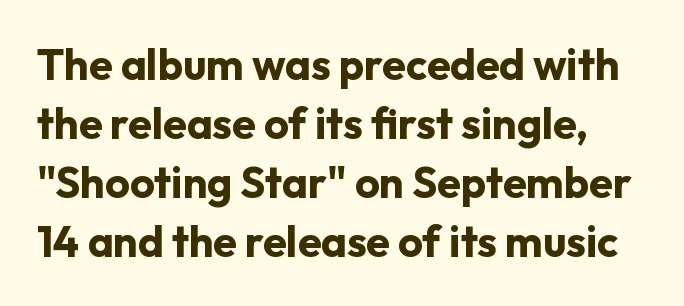
The rendering keeps characters at their native spacing. No word sits above an underline. Designer's note — italics off, roman on. Look at the stroke-to-counter ratio: heavy, a bold. The characters display no serif detailing; their extremities are plain. The block of text has a typical density, with ordinary space between rows.
